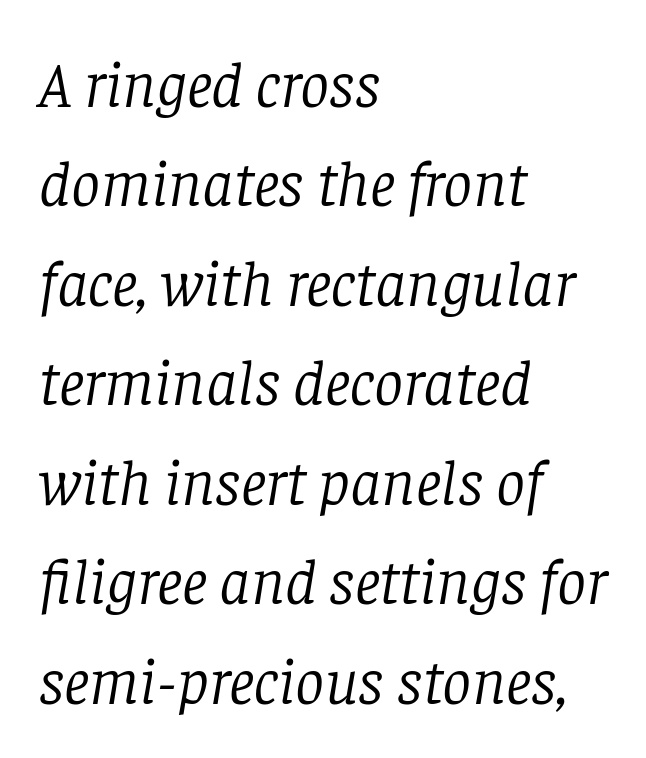
This sample uses plain, unmodified letter spacing. This sample has the flowing, uneven cadence of proportional lettering. These lines were composed using italics. Reading down the column, the eye jumps a familiar distance to each next line. The passage shown is typeset with a serif family.
